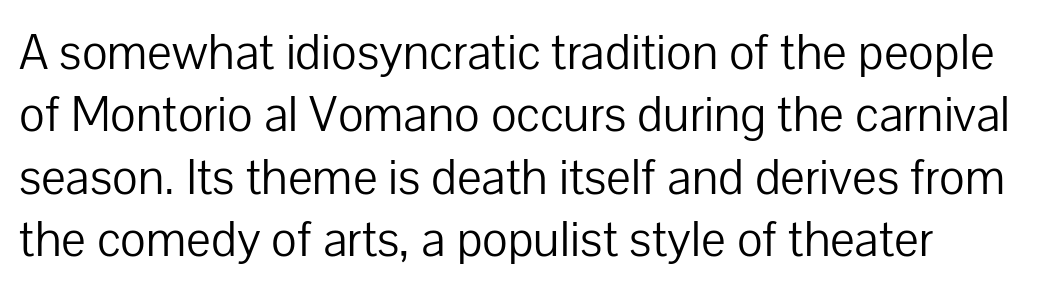
The image shows 52 px light sans-serif type, upright; set left-aligned, line spacing 1.2x, normal letter spacing, not underlined; low stroke contrast and a medium x-height.
